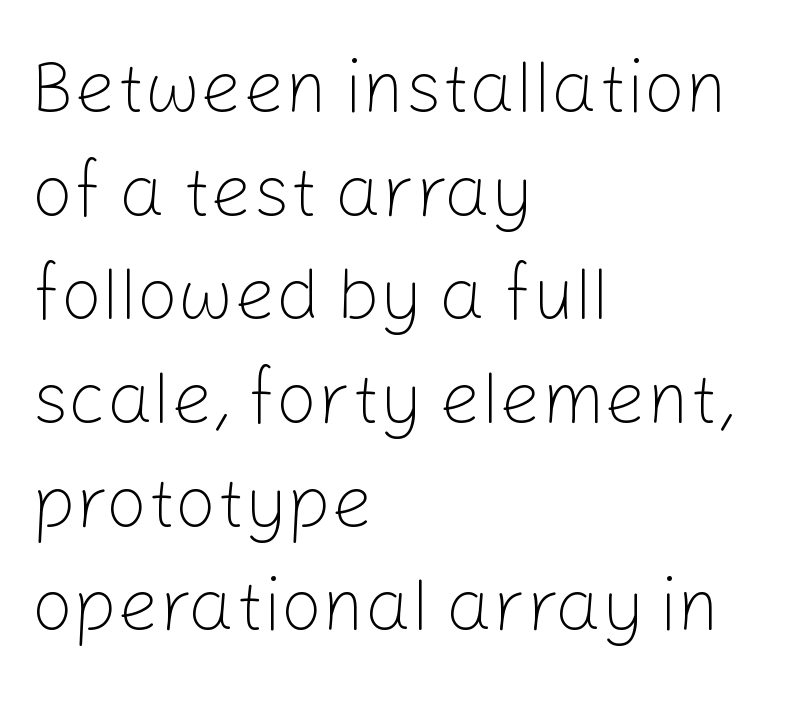
Unlike italic type, these characters show no tilt at all. This sample has the flowing, uneven cadence of proportional lettering. The letters look calm and open, with moderate or lighter stems. Interline gaps are of average width in this sample. Casual observation: everything's shoved over to the left. Nothing unusual about the tracking: characters are spaced as the font intends.
